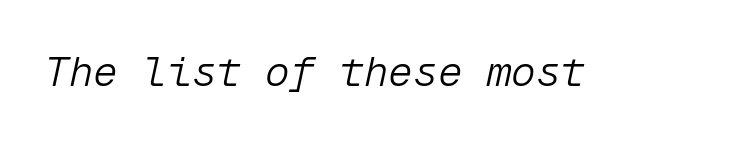
Q: Is the text bold? A: No.
Q: Is the text italic (slanted)? A: Yes, it leans right by about 12 degrees.
Q: Is the text underlined? A: No.
Q: Is the spacing between letters normal or unusually wide? A: Normal.
Q: Width (condensed, normal, or wide)? A: Normal.
Q: Stroke contrast? A: Low.
Q: x-height? A: Medium.
Q: Monospaced? A: Yes.
